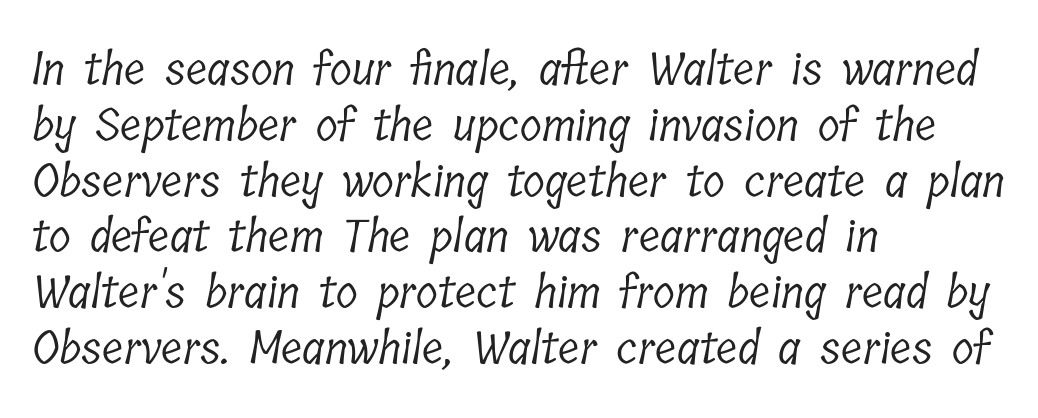
A clean baseline with only descenders dipping below it. The font family rendered here belongs to the serif group. The typesetter chose a ragged-right arrangement here. Heaviness? Minimal to ordinary, like unemphasized prose.
